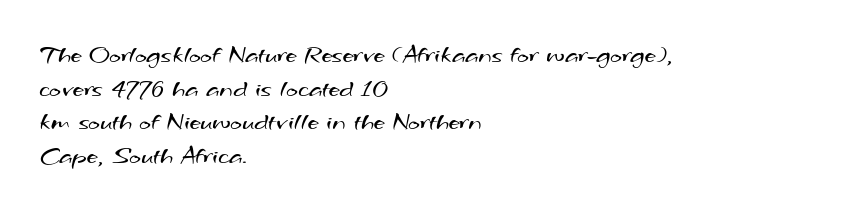
{"bold": "no", "underline": "no", "align": "left", "line_spacing": "normal", "line_spacing_ratio": 1.35, "letter_spacing": "normal", "letter_spacing_em": 0.0, "glyph_px": 25}
